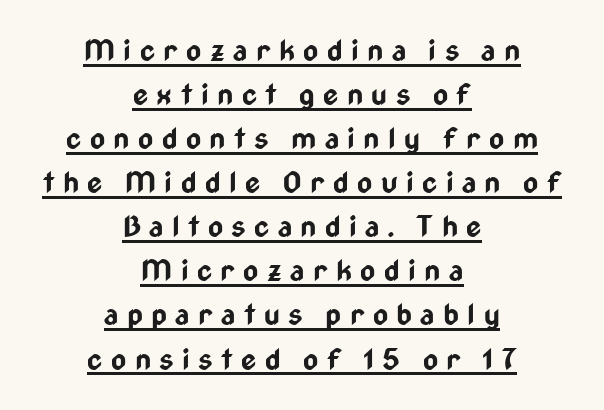
The image shows 29 px bold, condensed sans-serif type, upright; set centered, normal line spacing (1.52x), unusually wide letter spacing (+0.29 em), underlined; low stroke contrast and a medium x-height.
